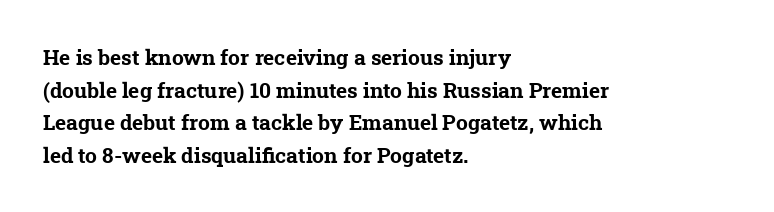
{"bold": "yes", "underline": "no", "align": "left", "line_spacing": "normal", "line_spacing_ratio": 1.55, "letter_spacing": "normal", "letter_spacing_em": 0.0, "glyph_px": 21}
